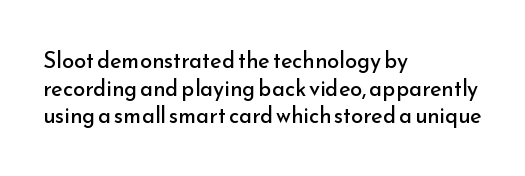
The image shows 22 px text type, upright; set left-aligned, normal line spacing (1.26x), normal letter spacing, not underlined.
